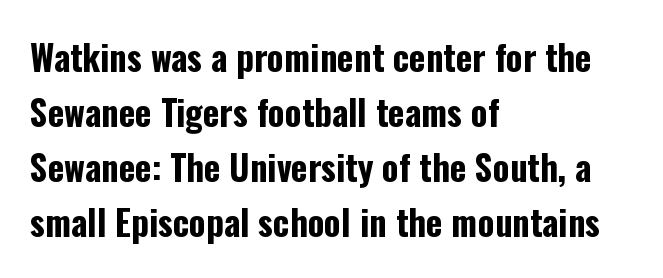
Ascenders rise straight up at ninety degrees. Nothing unusual about the tracking: characters are spaced as the font intends. This block has exactly the height ordinary leading produces. The face used here is proportionally spaced, like ordinary book or web type.
